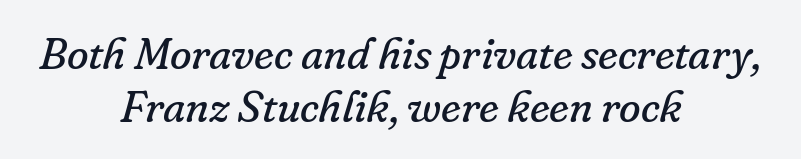
{"serif": "yes", "italic": "yes", "lean": "right", "slant_degrees": 16, "bold": "no", "weight": "regular", "width": "normal", "stroke_contrast": "low", "x_height": "small", "monospaced": "no", "underline": "no", "align": "center", "line_spacing_ratio": 1.2, "letter_spacing": "normal", "letter_spacing_em": 0.0, "glyph_px": 44}
